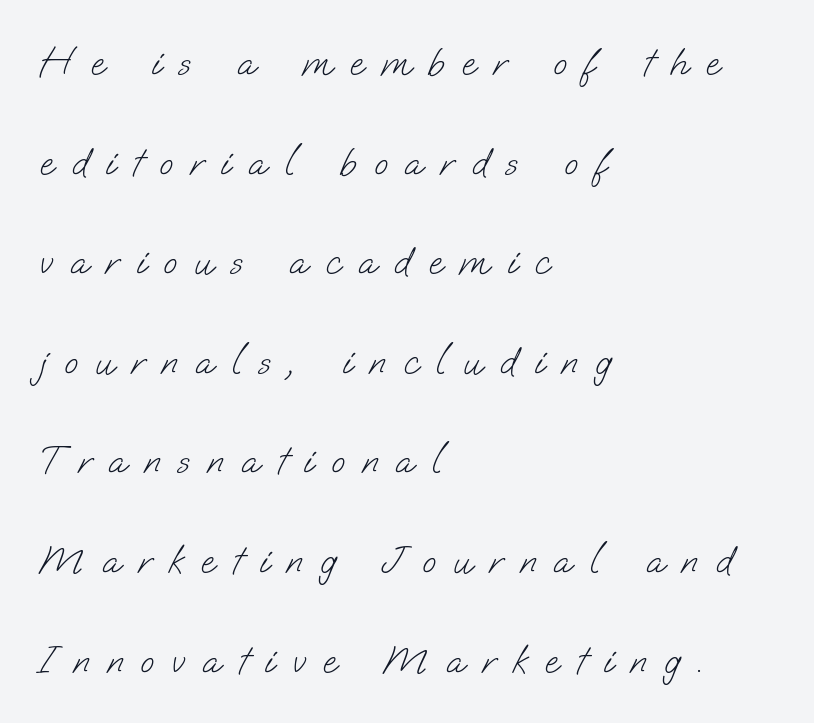
Interline gaps are noticeably wide in this sample. The setting favours the left margin, as ordinary paragraphs usually do. Loose tracking; the words dissolve into strings of separated letters. These lines are rendered in a variable-pitch font. The text was rendered using a sans face with plain stroke endings.
